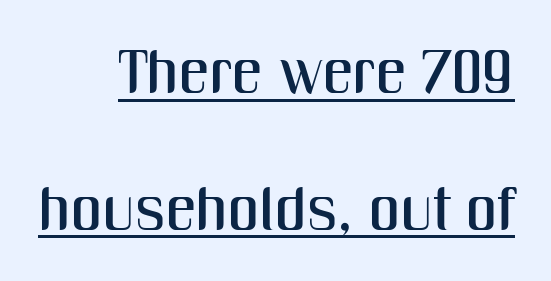
A baseline rule has been typeset under these characters. The text was rendered using a sans face with plain stroke endings. Regarding leading, the lines here are spaced well apart. Compared with a flush-left layout, this one pins lines to the opposite, right side.
